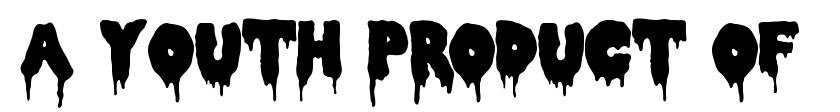
{"serif": "no", "italic": "no", "width": "condensed", "stroke_contrast": "low", "x_height": "large", "monospaced": "no", "underline": "no", "letter_spacing": "normal", "letter_spacing_em": 0.0, "glyph_px": 72}
